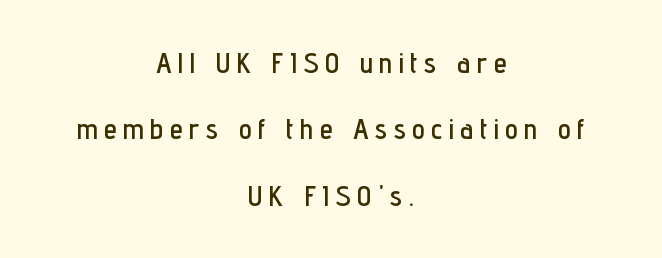
Q: Is the text italic (slanted)? A: No, it is upright.
Q: Is the typeface a serif or a sans-serif typeface? A: Sans-serif.
Q: Is the text underlined? A: No.
Q: How is the paragraph aligned? A: Centered.
Q: Is the spacing between letters normal or unusually wide? A: Unusually wide.
Q: Is the spacing between lines tight, normal or loose? A: Loose.
Q: Width (condensed, normal, or wide)? A: Condensed.
Q: Stroke contrast? A: Low.
Q: x-height? A: Medium.
Q: Monospaced? A: No.
